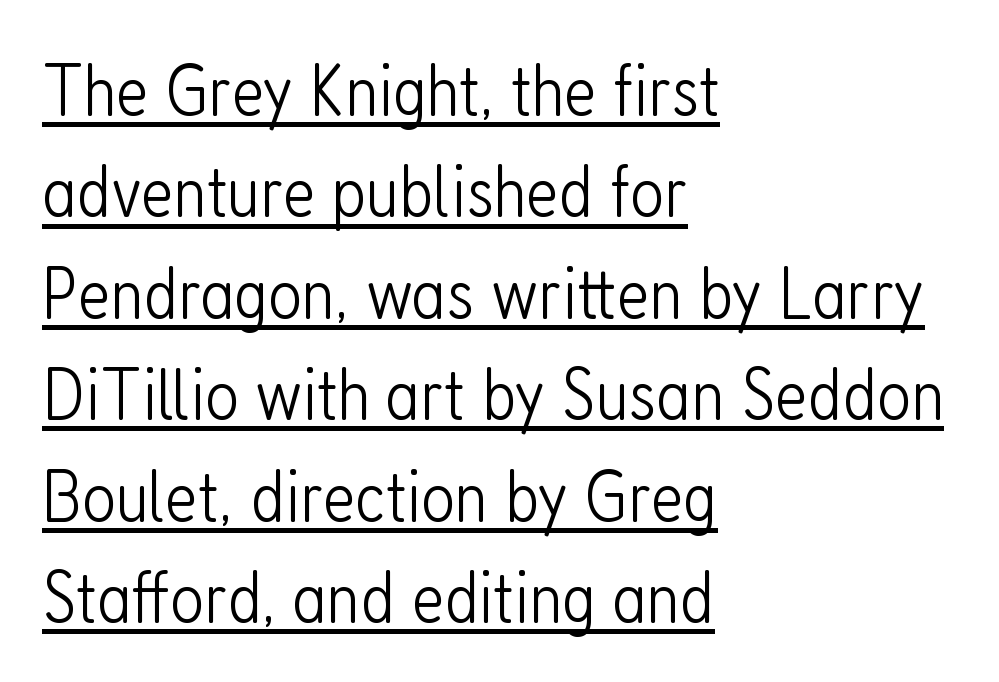
The image shows 74 px light, condensed sans-serif type, upright; set left-aligned, normal line spacing (1.37x), normal letter spacing, underlined; low stroke contrast and a medium x-height.
